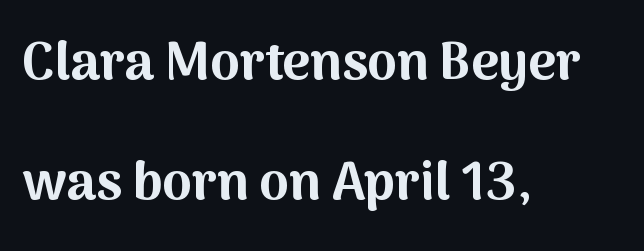
The image shows 53 px bold sans-serif type, upright; set left-aligned, loose line spacing (2.26x), normal letter spacing, not underlined; medium stroke contrast and a medium x-height.
